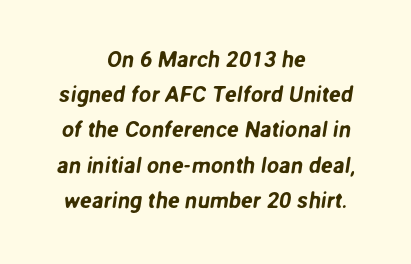
{"underline": "no", "align": "center", "line_spacing": "normal", "line_spacing_ratio": 1.6, "letter_spacing": "normal", "letter_spacing_em": 0.0, "glyph_px": 22}
